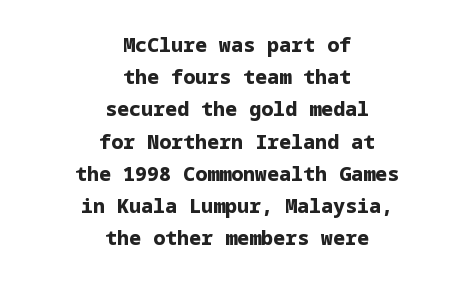
Q: Is the text bold? A: Yes.
Q: Is the text italic (slanted)? A: No, it is upright.
Q: Is the text underlined? A: No.
Q: How is the paragraph aligned? A: Centered.
Q: Is the spacing between letters normal or unusually wide? A: Normal.
Q: Is the spacing between lines tight, normal or loose? A: Normal.
